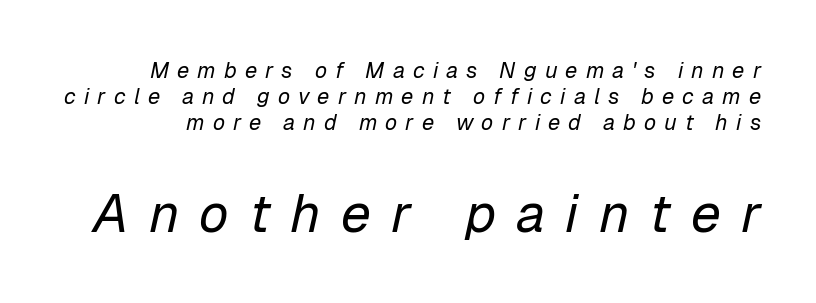
{"italic": "yes", "lean": "right", "slant_degrees": 12, "bold": "no", "weight": "regular", "width": "normal", "stroke_contrast": "low", "x_height": "medium", "monospaced": "no", "underline": "no", "line_spacing_ratio": 1.19, "letter_spacing": "wide", "letter_spacing_em": 0.37, "larger_block": "second", "size_ratio": 2.45, "glyph_px": 54}
